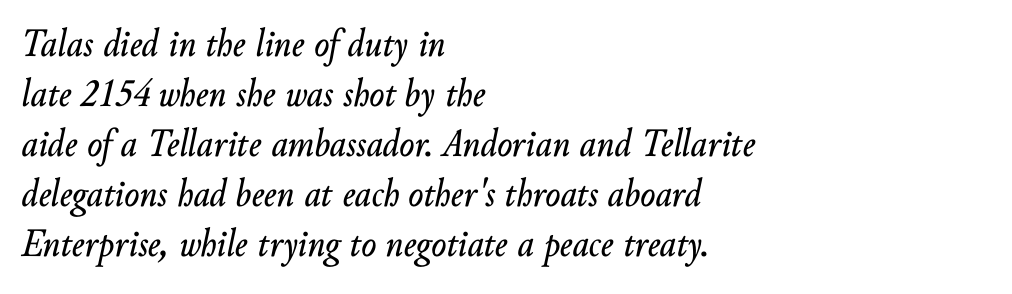
{"italic": "yes", "lean": "right", "slant_degrees": 10, "width": "normal", "stroke_contrast": "low", "x_height": "small", "monospaced": "no", "underline": "no", "align": "left", "line_spacing": "normal", "line_spacing_ratio": 1.25, "letter_spacing": "normal", "letter_spacing_em": 0.0, "glyph_px": 40}
